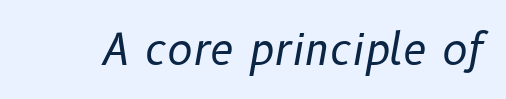
Q: Is the text bold? A: No.
Q: Is the text italic (slanted)? A: Yes, it leans right by about 10 degrees.
Q: Is the text underlined? A: No.
Q: Is the spacing between letters normal or unusually wide? A: Normal.
Q: Width (condensed, normal, or wide)? A: Normal.
Q: Stroke contrast? A: Low.
Q: x-height? A: Medium.
Q: Monospaced? A: No.
